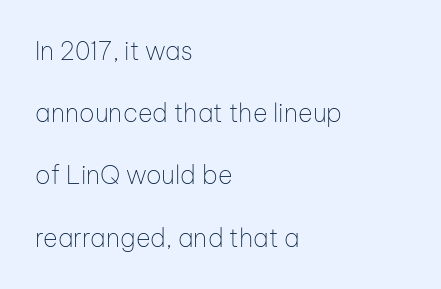
{"italic": "no", "bold": "no", "underline": "no", "align": "left", "line_spacing": "loose", "line_spacing_ratio": 2.49, "letter_spacing": "normal", "letter_spacing_em": 0.0, "glyph_px": 25}
